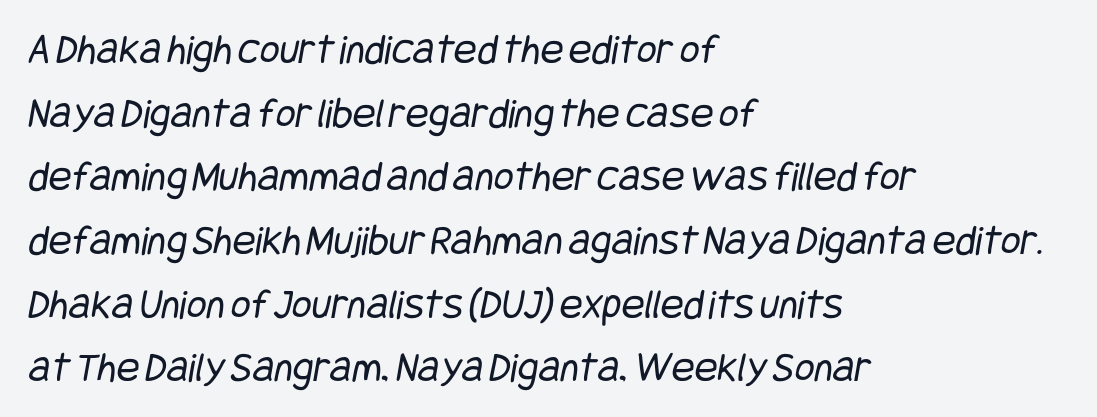
{"serif": "no", "bold": "no", "weight": "regular", "width": "condensed", "stroke_contrast": "low", "x_height": "large", "underline": "no", "align": "left", "line_spacing": "normal", "line_spacing_ratio": 1.48, "letter_spacing": "normal", "letter_spacing_em": 0.0, "glyph_px": 43}
